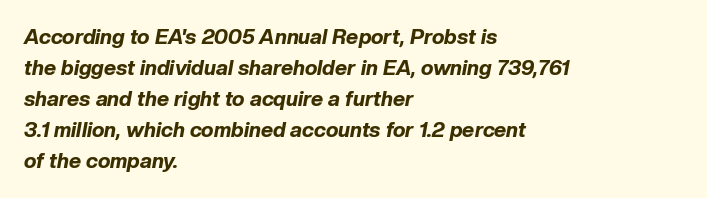
Quick note: interline space is typical. I'd describe the lettering as bold — thick and assertive. The foot of each line stays bare and open. The whole block is typeset with a tilt.
